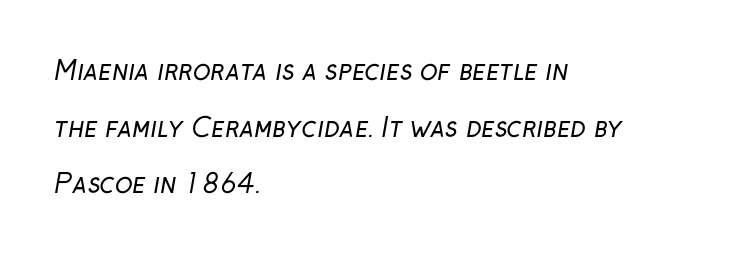
The image shows 26 px text type; set left-aligned, loose line spacing (2.18x), normal letter spacing, not underlined.
